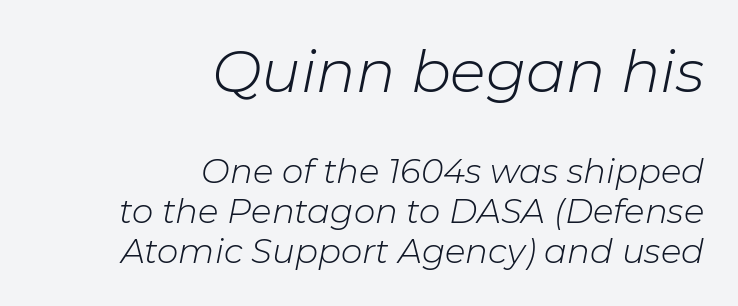
{"italic": "yes", "lean": "right", "slant_degrees": 11, "bold": "no", "weight": "light", "width": "normal", "stroke_contrast": "low", "x_height": "medium", "monospaced": "no", "underline": "no", "align": "right", "line_spacing_ratio": 1.17, "letter_spacing": "normal", "letter_spacing_em": 0.0, "larger_block": "first", "size_ratio": 1.74, "glyph_px": 59}
